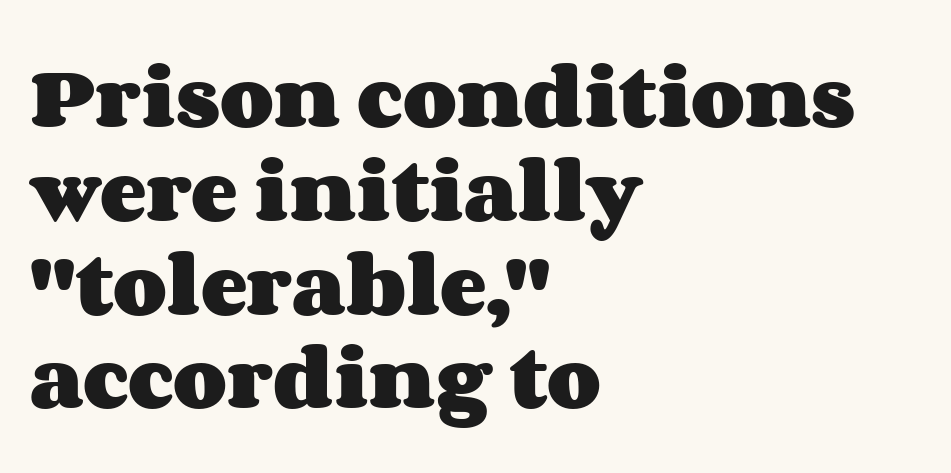
The image shows 70 px heavy, wide type, upright; set left-aligned, normal line spacing (1.34x), normal letter spacing, not underlined; medium stroke contrast and a large x-height.
